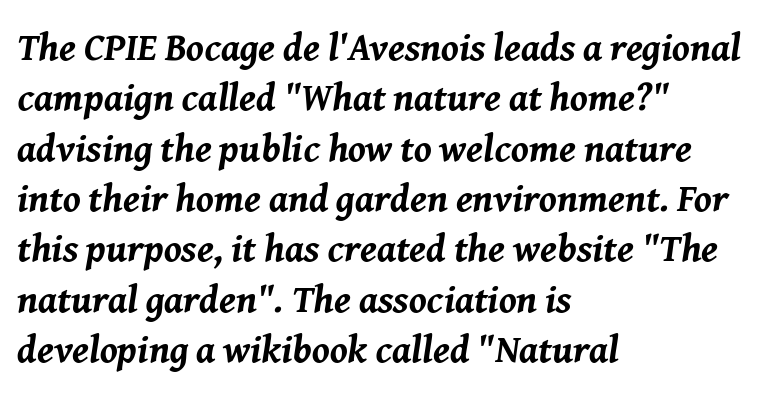
{"italic": "yes", "lean": "right", "slant_degrees": 8, "bold": "yes", "weight": "bold", "width": "normal", "stroke_contrast": "medium", "x_height": "medium", "monospaced": "no", "underline": "no", "align": "left", "line_spacing": "normal", "line_spacing_ratio": 1.29, "letter_spacing": "normal", "letter_spacing_em": 0.0, "glyph_px": 39}
